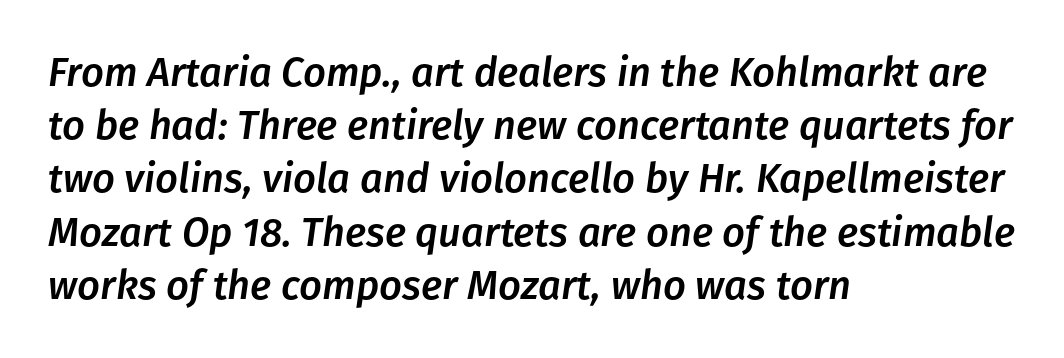
Anything drawn beneath the words? Only blank space. Look at the tracking — it's just the regular setting, nothing added. Reading down the block, your eye returns to a fixed left position each line. Character widths vary here, with narrow letters taking less room than wide ones.
